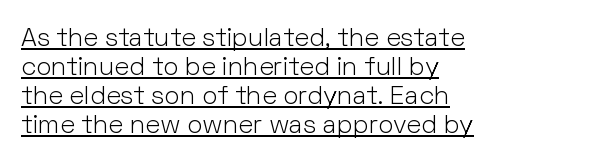
The image shows 26 px text type, upright; set left-aligned, tight line spacing (1.12x), normal letter spacing, underlined.
